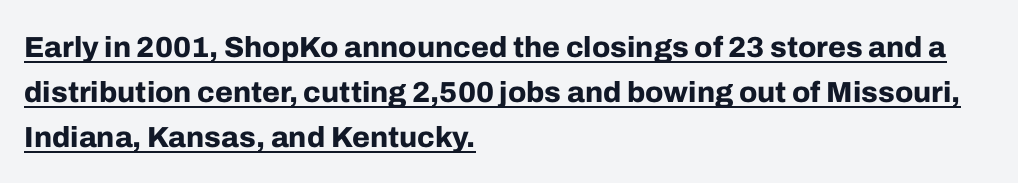
The image shows 29 px bold sans-serif type, upright; set left-aligned, normal line spacing (1.55x), normal letter spacing, underlined; low stroke contrast and a medium x-height.
